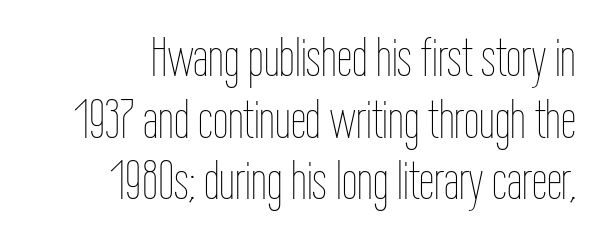
{"italic": "no", "bold": "no", "weight": "thin", "width": "condensed", "stroke_contrast": "low", "x_height": "medium", "monospaced": "no", "underline": "no", "align": "right", "line_spacing": "tight", "line_spacing_ratio": 1.12, "letter_spacing": "normal", "letter_spacing_em": 0.0, "glyph_px": 55}
